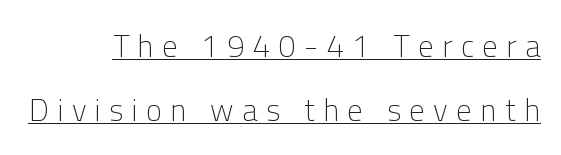
The image shows 31 px light sans-serif type, upright; set right-aligned, loose line spacing (2.06x), unusually wide letter spacing (+0.27 em), underlined; low stroke contrast and a medium x-height.
